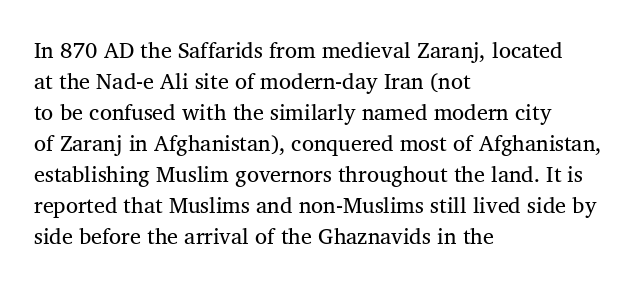
No word sits above an underline. Words appear dense and cohesive because spacing is normal. The ragged edge is on the right, which tells us the setting is flush left. If you measured baseline to baseline, you'd find a middling distance.
